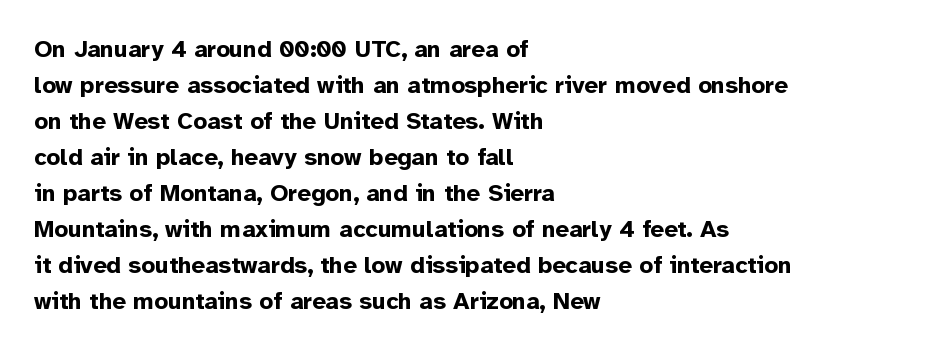
{"italic": "no", "bold": "yes", "underline": "no", "align": "left", "line_spacing": "normal", "line_spacing_ratio": 1.5, "letter_spacing": "normal", "letter_spacing_em": 0.0, "glyph_px": 24}
